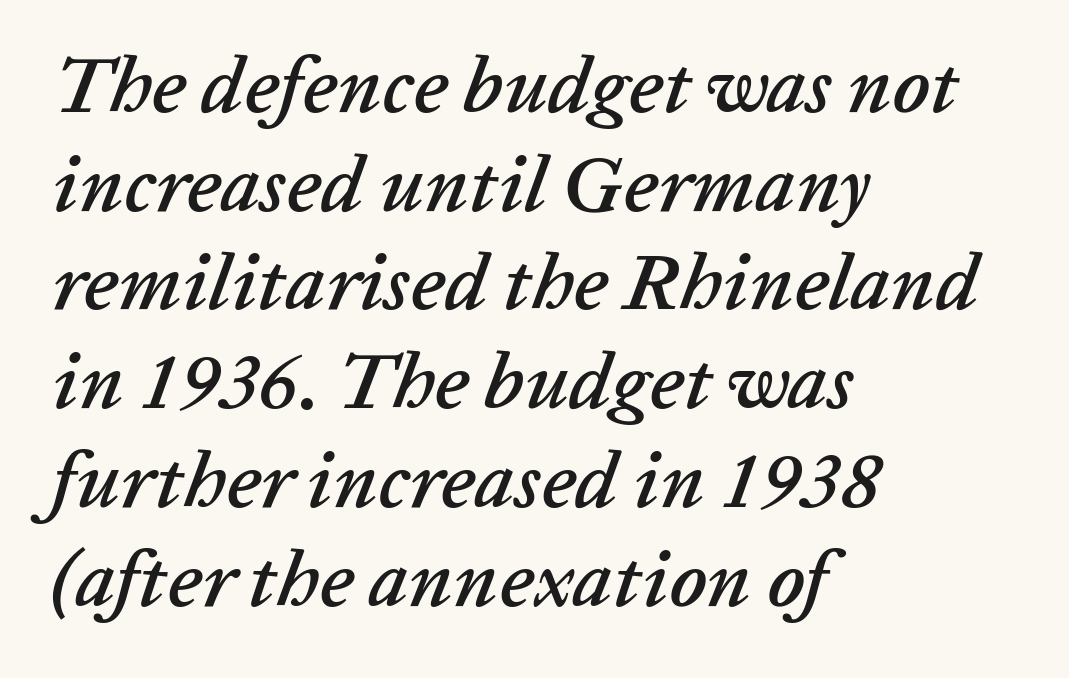
The image shows 79 px text type, italic (leaning right); set left-aligned, normal line spacing (1.25x), normal letter spacing, not underlined; low stroke contrast and a medium x-height.
